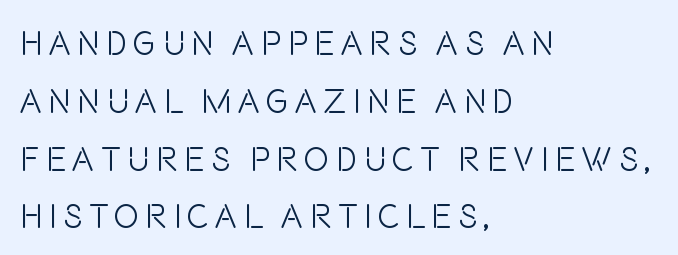
Proportional: the letters do not fall into vertical columns. The weight would be labelled regular, book, light, or lighter still. All the whitespace from short lines collects on the right. Do the letters lean? They stand straight. The baseline area is clear. In terms of leading, this rendering sits right in the middle.
